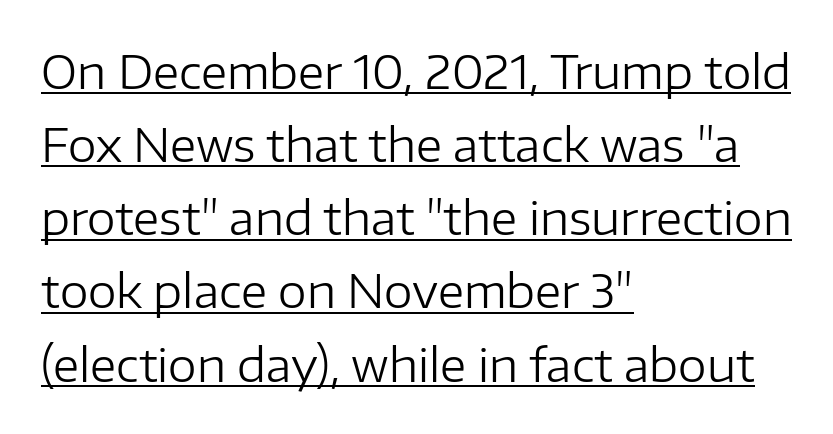
{"serif": "no", "italic": "no", "bold": "no", "weight": "regular", "width": "normal", "stroke_contrast": "low", "x_height": "medium", "monospaced": "no", "underline": "yes", "align": "left", "line_spacing": "normal", "line_spacing_ratio": 1.59, "letter_spacing": "normal", "letter_spacing_em": 0.0, "glyph_px": 46}
